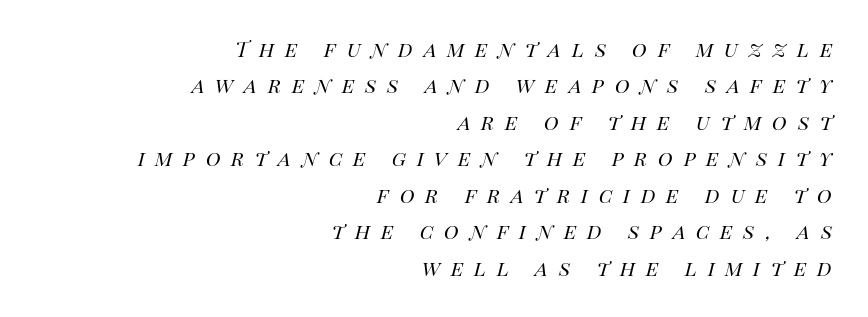
{"italic": "yes", "lean": "right", "slant_degrees": 14, "bold": "no", "underline": "no", "align": "right", "line_spacing": "normal", "line_spacing_ratio": 1.46, "letter_spacing": "wide", "letter_spacing_em": 0.43, "glyph_px": 25}
